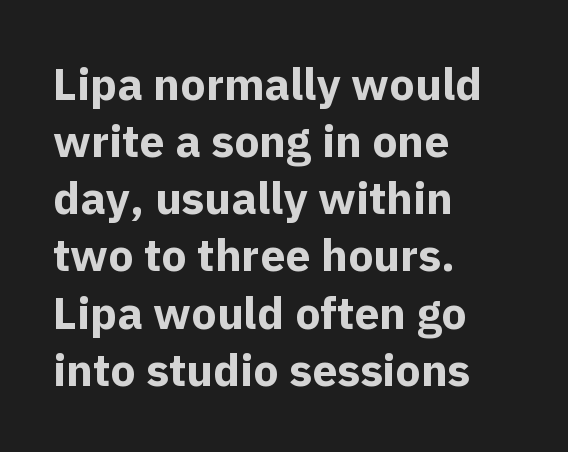
Q: Is the text bold? A: Yes.
Q: Is the text italic (slanted)? A: No, it is upright.
Q: Is the typeface a serif or a sans-serif typeface? A: Sans-serif.
Q: Is the text underlined? A: No.
Q: How is the paragraph aligned? A: Left-aligned.
Q: Is the spacing between letters normal or unusually wide? A: Normal.
Q: Is the spacing between lines tight, normal or loose? A: Normal.
Q: Width (condensed, normal, or wide)? A: Normal.
Q: x-height? A: Medium.
Q: Monospaced? A: No.
